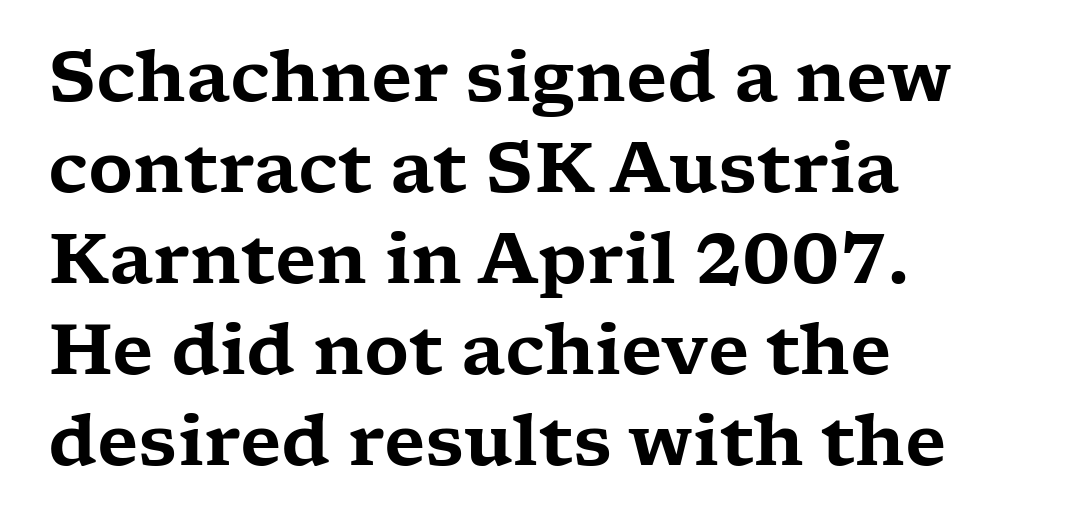
Q: Is the text italic (slanted)? A: No, it is upright.
Q: Is the typeface a serif or a sans-serif typeface? A: Serif.
Q: Is the text underlined? A: No.
Q: How is the paragraph aligned? A: Left-aligned.
Q: Is the spacing between letters normal or unusually wide? A: Normal.
Q: Is the spacing between lines tight, normal or loose? A: Normal.
Q: Width (condensed, normal, or wide)? A: Wide.
Q: Stroke contrast? A: Low.
Q: x-height? A: Medium.
Q: Monospaced? A: No.
